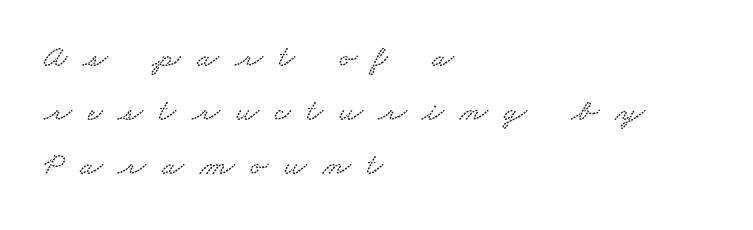
{"serif": "yes", "width": "wide", "stroke_contrast": "low", "x_height": "small", "monospaced": "no", "underline": "no", "align": "left", "line_spacing": "normal", "line_spacing_ratio": 1.69, "letter_spacing": "wide", "letter_spacing_em": 0.5, "glyph_px": 32}
